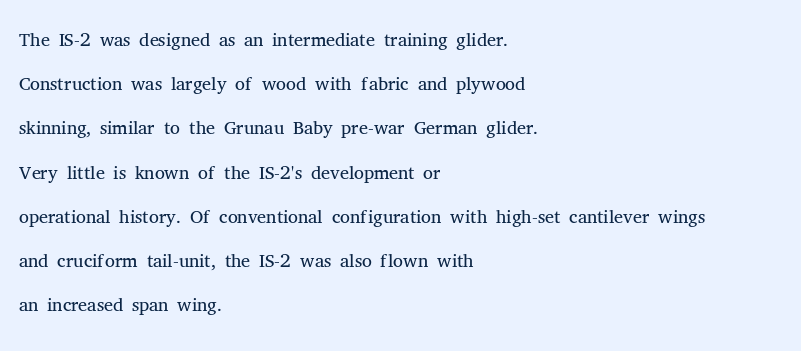
Any mark beneath the type? The region is blank. Weight: in the light-to-regular range. This is roman type, the default non-slanted kind. Typographically, this falls in the serif category. Spacing verdict: proportional, widths tailored to each character.
